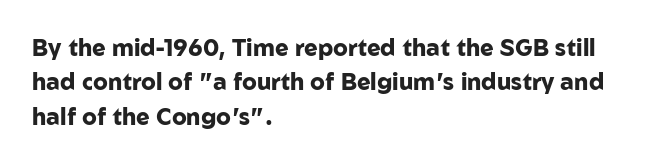
{"italic": "no", "bold": "yes", "underline": "no", "align": "left", "line_spacing": "normal", "line_spacing_ratio": 1.5, "letter_spacing": "normal", "letter_spacing_em": 0.0, "glyph_px": 23}
